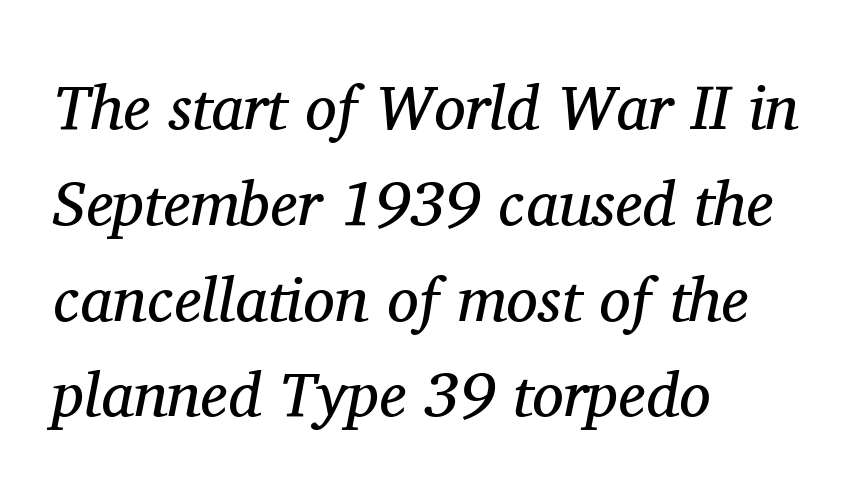
Serif or sans? Serif — the stroke terminals have little feet. No word sits above an underline. Do the characters align in a grid? No, the font is proportional. Reading down the block, your eye returns to a fixed left position each line. No heavy texture on the line: the type isn't bold.
